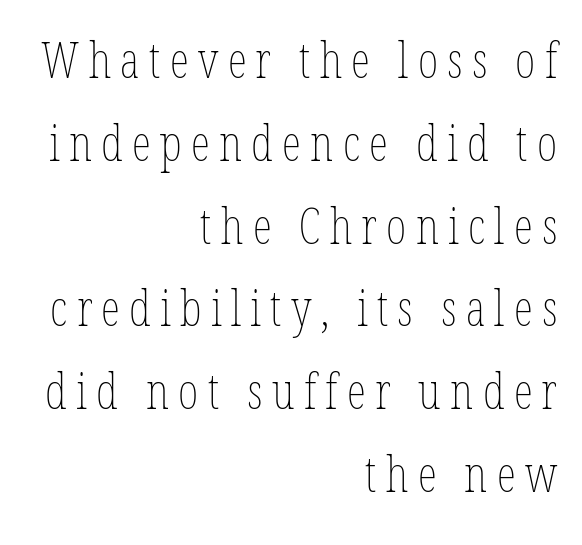
Q: Is the text bold? A: No.
Q: Is the text italic (slanted)? A: No, it is upright.
Q: Is the text underlined? A: No.
Q: How is the paragraph aligned? A: Right-aligned.
Q: Is the spacing between lines tight, normal or loose? A: Normal.
Q: Width (condensed, normal, or wide)? A: Condensed.
Q: Stroke contrast? A: Low.
Q: x-height? A: Medium.
Q: Monospaced? A: No.
